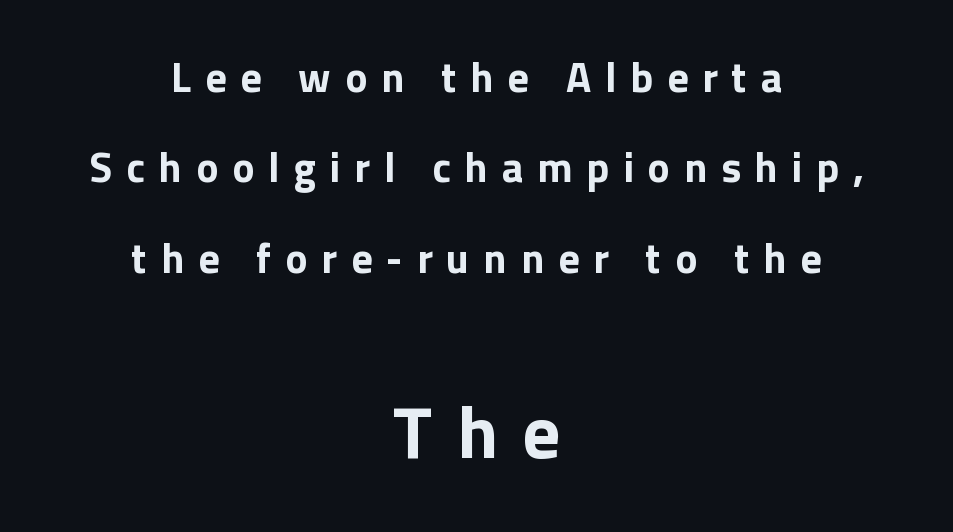
{"serif": "no", "italic": "no", "bold": "yes", "weight": "bold", "width": "normal", "x_height": "medium", "monospaced": "no", "underline": "no", "align": "center", "line_spacing": "loose", "line_spacing_ratio": 2.15, "letter_spacing": "wide", "letter_spacing_em": 0.33, "larger_block": "second", "size_ratio": 1.76, "glyph_px": 74}
